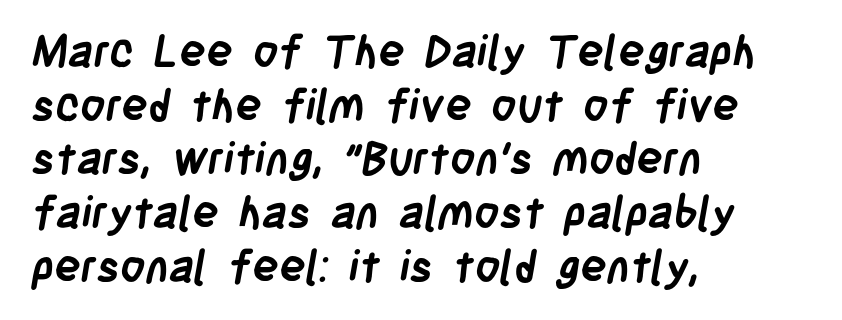
{"serif": "no", "bold": "yes", "weight": "semibold", "width": "condensed", "stroke_contrast": "low", "x_height": "large", "monospaced": "no", "underline": "no", "align": "left", "line_spacing_ratio": 1.22, "letter_spacing": "normal", "letter_spacing_em": 0.0, "glyph_px": 44}
